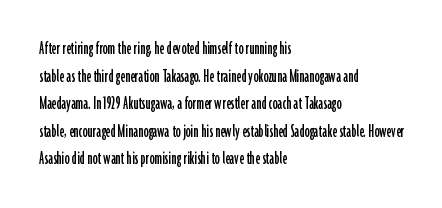
Q: Is the text italic (slanted)? A: No, it is upright.
Q: Is the text underlined? A: No.
Q: How is the paragraph aligned? A: Left-aligned.
Q: Is the spacing between letters normal or unusually wide? A: Normal.
Q: Is the spacing between lines tight, normal or loose? A: Normal.
